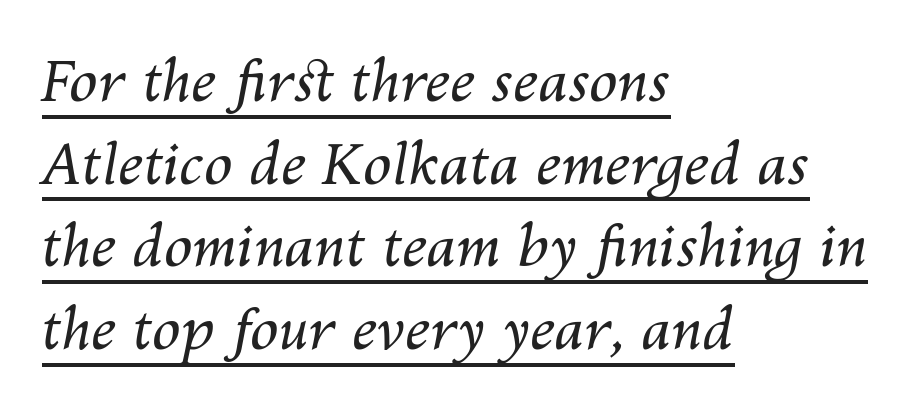
The image shows 57 px regular-weight type, italic (leaning right); set left-aligned, normal line spacing (1.45x), normal letter spacing, underlined; medium stroke contrast and a medium x-height.
